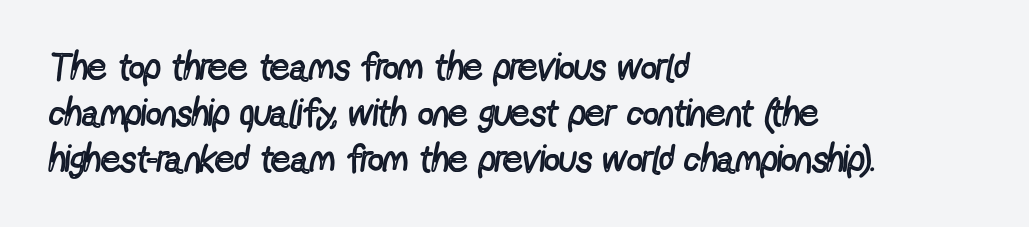
Q: Is the text bold? A: No.
Q: Is the typeface a serif or a sans-serif typeface? A: Sans-serif.
Q: Is the text underlined? A: No.
Q: How is the paragraph aligned? A: Left-aligned.
Q: Is the spacing between letters normal or unusually wide? A: Normal.
Q: Width (condensed, normal, or wide)? A: Condensed.
Q: x-height? A: Medium.
Q: Monospaced? A: No.
